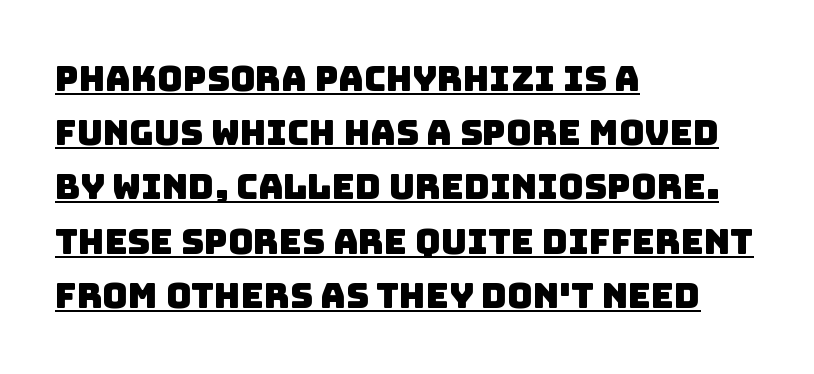
The image shows 35 px sans-serif type; set left-aligned, normal line spacing (1.55x), normal letter spacing, underlined; low stroke contrast and a large x-height.
